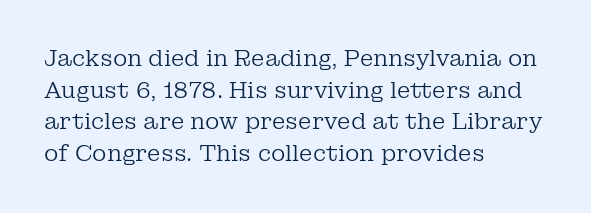
Ordinary non-slanted type is in use. Whoever set this chose a conventional vertical rhythm. Nothing unusual about the tracking: characters are spaced as the font intends. Every row of glyphs begins at an identical x-position on the left.
